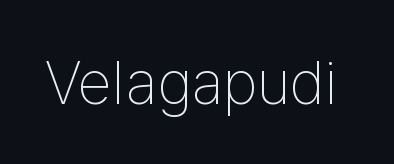
{"serif": "no", "italic": "no", "bold": "no", "weight": "thin", "width": "condensed", "stroke_contrast": "low", "x_height": "medium", "monospaced": "no", "underline": "no", "letter_spacing": "normal", "letter_spacing_em": 0.0, "glyph_px": 62}
